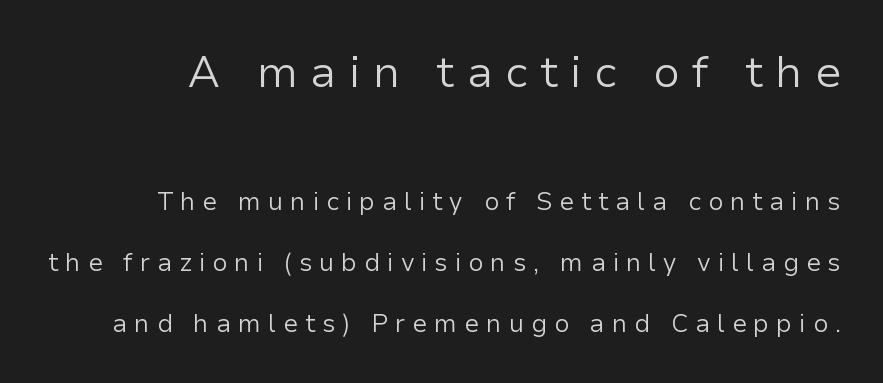
The image shows 44 px regular-weight sans-serif type, upright; set loose line spacing (2.43x), unusually wide letter spacing (+0.27 em), not underlined; the first (top) block is 1.76x larger; low stroke contrast and a medium x-height.
